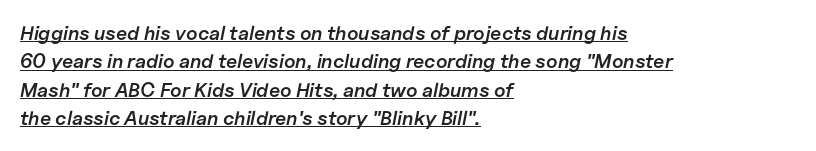
The image shows 20 px text type, italic (leaning right); set left-aligned, normal line spacing (1.42x), normal letter spacing, underlined.
